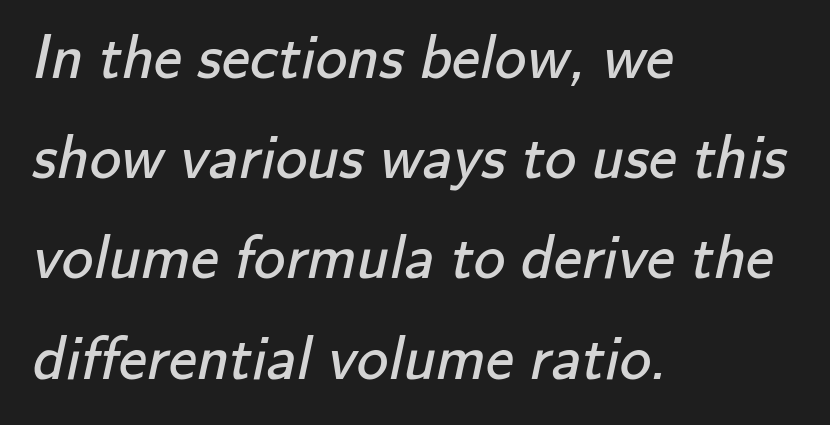
Q: Is the text bold? A: No.
Q: Is the typeface a serif or a sans-serif typeface? A: Sans-serif.
Q: Is the text underlined? A: No.
Q: How is the paragraph aligned? A: Left-aligned.
Q: Is the spacing between letters normal or unusually wide? A: Normal.
Q: Is the spacing between lines tight, normal or loose? A: Normal.
Q: Width (condensed, normal, or wide)? A: Normal.
Q: Stroke contrast? A: Low.
Q: x-height? A: Small.
Q: Monospaced? A: No.
